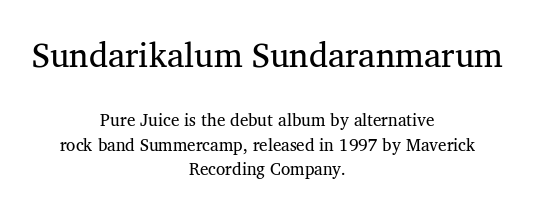
The image shows 34 px serif type, upright; set centered, normal line spacing (1.46x), normal letter spacing, not underlined; the first (top) block is 2.0x larger; medium stroke contrast and a medium x-height.
